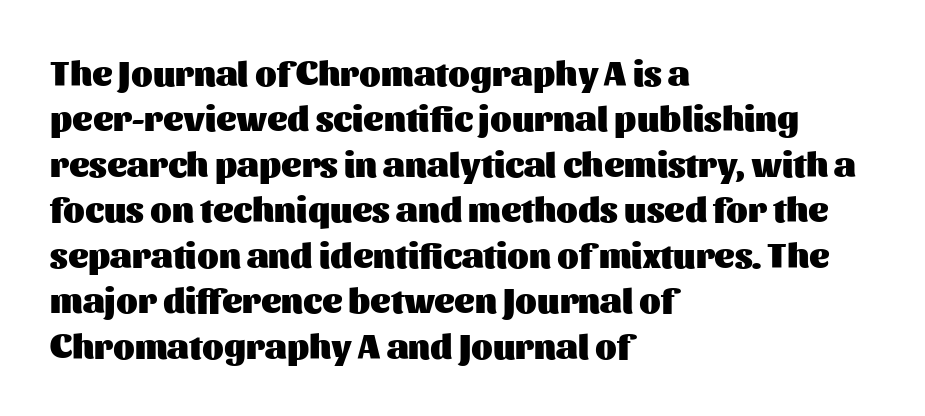
Q: Is the text bold? A: Yes.
Q: Is the text italic (slanted)? A: No, it is upright.
Q: Is the typeface a serif or a sans-serif typeface? A: Sans-serif.
Q: Is the text underlined? A: No.
Q: How is the paragraph aligned? A: Left-aligned.
Q: Is the spacing between letters normal or unusually wide? A: Normal.
Q: Is the spacing between lines tight, normal or loose? A: Normal.
Q: Width (condensed, normal, or wide)? A: Normal.
Q: Stroke contrast? A: Medium.
Q: x-height? A: Medium.
Q: Monospaced? A: No.
